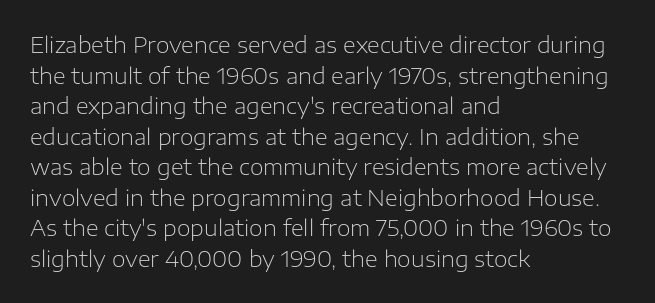
{"italic": "no", "bold": "no", "underline": "no", "align": "left", "line_spacing": "normal", "line_spacing_ratio": 1.39, "letter_spacing": "normal", "letter_spacing_em": 0.0, "glyph_px": 22}
